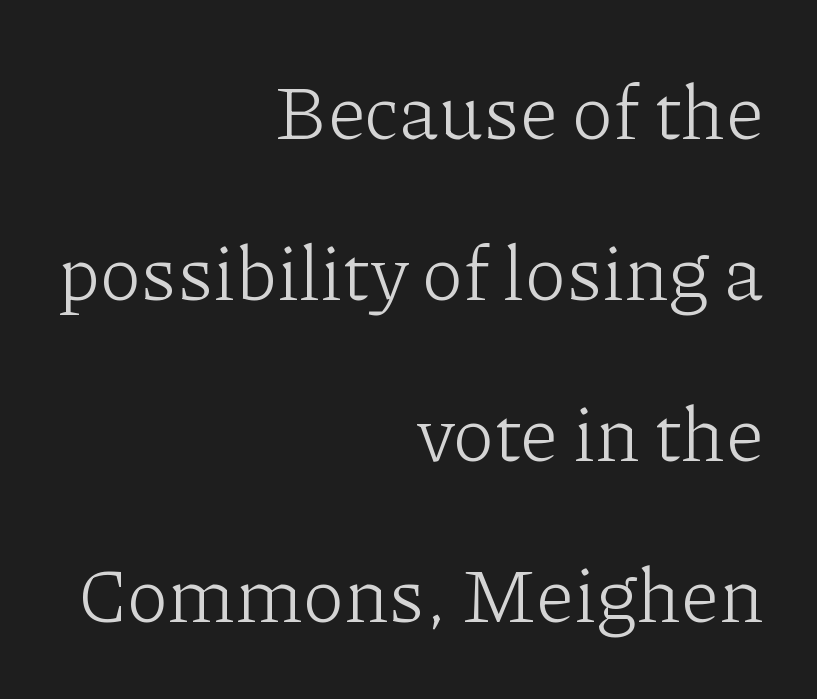
The image shows 77 px light serif type, upright; set right-aligned, loose line spacing (2.09x), normal letter spacing, not underlined; low stroke contrast and a medium x-height.
